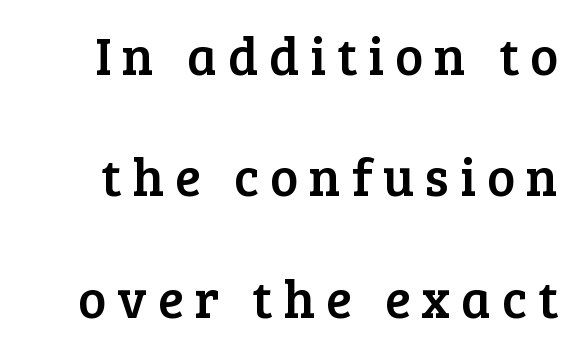
Q: Is the text italic (slanted)? A: No, it is upright.
Q: Is the typeface a serif or a sans-serif typeface? A: Serif.
Q: Is the text underlined? A: No.
Q: Is the spacing between letters normal or unusually wide? A: Unusually wide.
Q: Is the spacing between lines tight, normal or loose? A: Loose.
Q: Width (condensed, normal, or wide)? A: Normal.
Q: Stroke contrast? A: Low.
Q: x-height? A: Medium.
Q: Monospaced? A: No.
